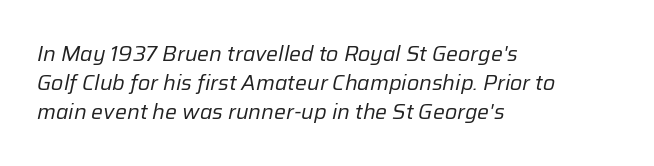
The image shows 21 px text type, italic (leaning right); set left-aligned, normal line spacing (1.37x), normal letter spacing, not underlined.
